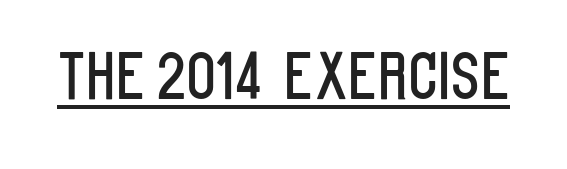
Q: Is the text italic (slanted)? A: No, it is upright.
Q: Is the typeface a serif or a sans-serif typeface? A: Sans-serif.
Q: Is the text underlined? A: Yes.
Q: Is the spacing between letters normal or unusually wide? A: Normal.
Q: Width (condensed, normal, or wide)? A: Condensed.
Q: Stroke contrast? A: Low.
Q: x-height? A: Large.
Q: Monospaced? A: No.
